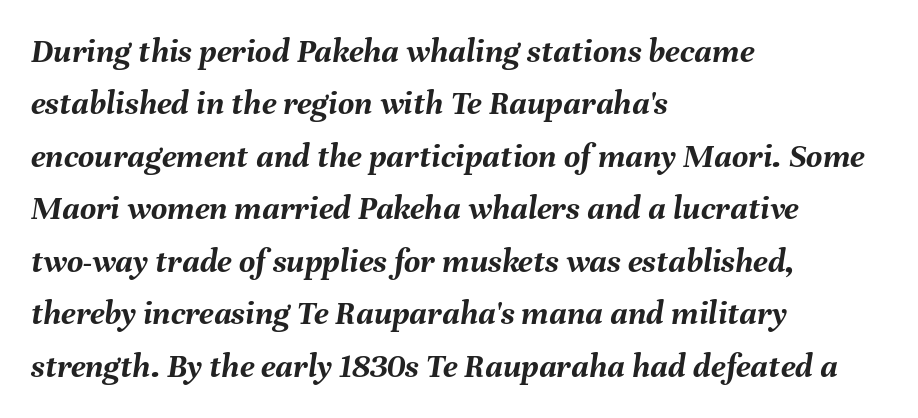
{"italic": "yes", "lean": "right", "slant_degrees": 8, "bold": "yes", "weight": "semibold", "width": "normal", "stroke_contrast": "medium", "x_height": "medium", "monospaced": "no", "underline": "no", "align": "left", "line_spacing": "normal", "line_spacing_ratio": 1.5, "letter_spacing": "normal", "letter_spacing_em": 0.0, "glyph_px": 35}
